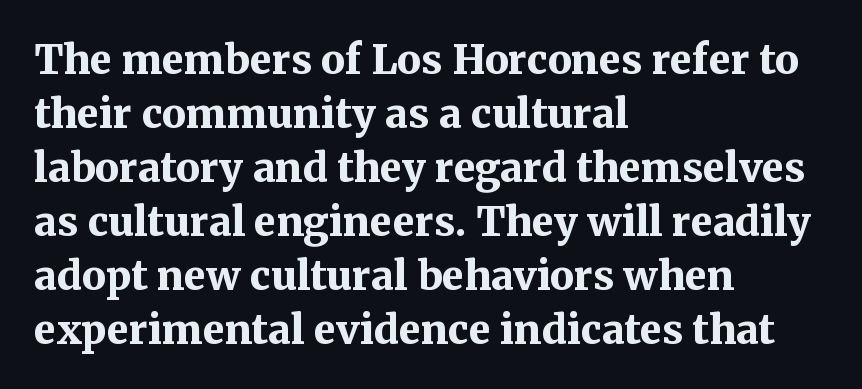
The image shows 40 px bold serif type, upright; set left-aligned, normal line spacing (1.35x), normal letter spacing, not underlined; medium stroke contrast and a medium x-height.
